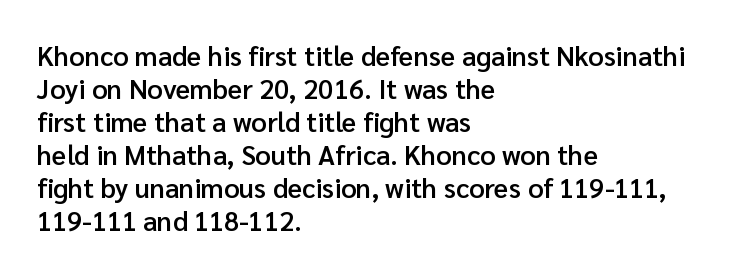
{"italic": "no", "bold": "semi", "underline": "no", "align": "left", "line_spacing_ratio": 1.22, "letter_spacing": "normal", "letter_spacing_em": 0.0, "glyph_px": 27}
